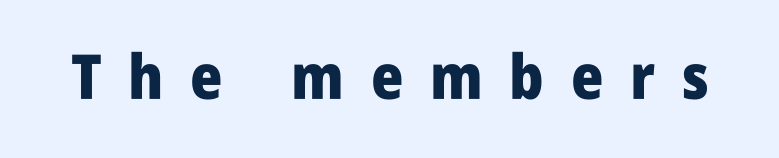
The rendering shows plain stroke endings on the letterforms — a sans-serif design. Thick stems and heavy bowls — unmistakably bold. Glance below the letters and you will spot only blank space. Someone cranked the tracking dial way up on this one. Designer's note — italics off, roman on.
